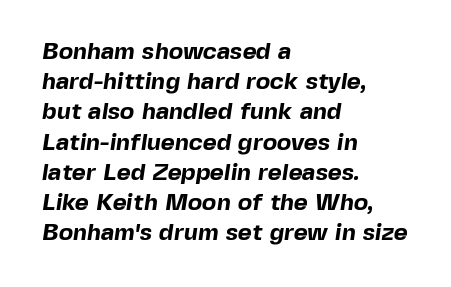
Q: Is the text bold? A: Yes.
Q: Is the text underlined? A: No.
Q: How is the paragraph aligned? A: Left-aligned.
Q: Is the spacing between letters normal or unusually wide? A: Normal.
Q: Is the spacing between lines tight, normal or loose? A: Normal.
